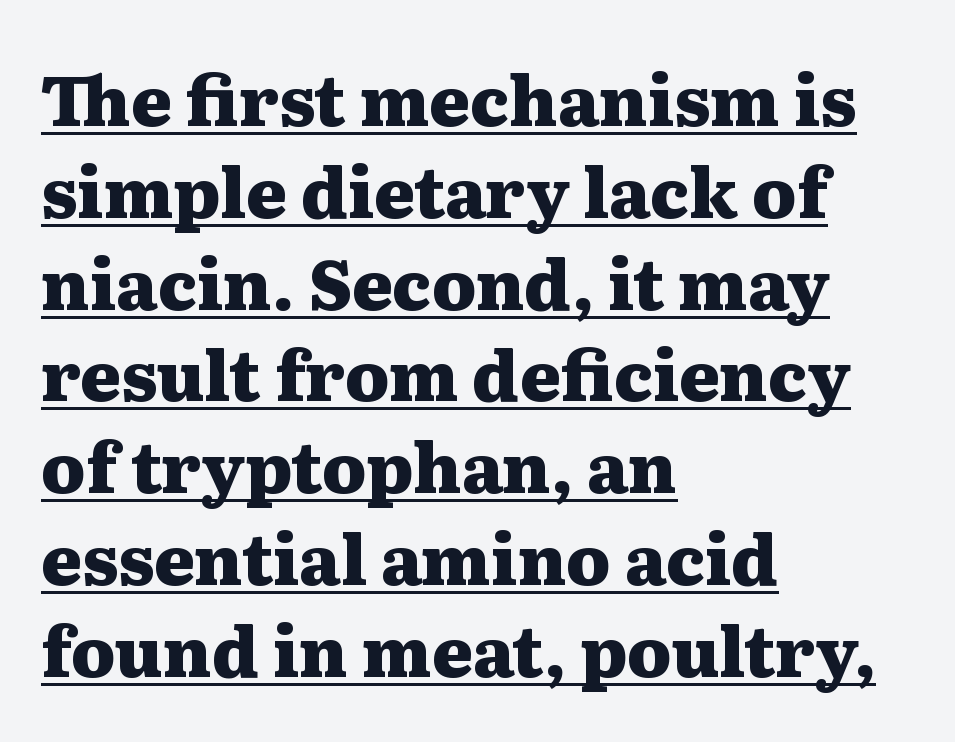
Here the glyphs are tracked normally, forming tight word shapes. One glance says typical: line gaps are just what's usual. The compositor pushed each line to the left boundary. These lines were composed using upright roman letters. These lines carry a lot of weight — the face is fully bold.
